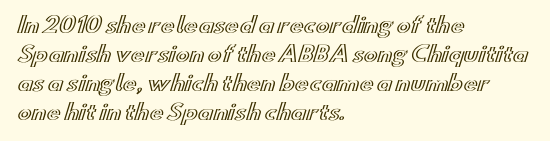
Does the leading feel generous? No, just average. Nobody touched the tracking dial on this one. Visually the block forms a straight wall on the left and a jagged coastline on the right.
